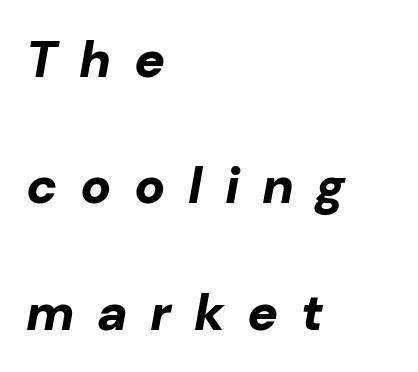
{"italic": "yes", "lean": "right", "slant_degrees": 10, "bold": "yes", "weight": "bold", "width": "normal", "stroke_contrast": "low", "x_height": "medium", "monospaced": "no", "underline": "no", "align": "left", "line_spacing": "loose", "line_spacing_ratio": 2.48, "letter_spacing": "wide", "letter_spacing_em": 0.44, "glyph_px": 51}
